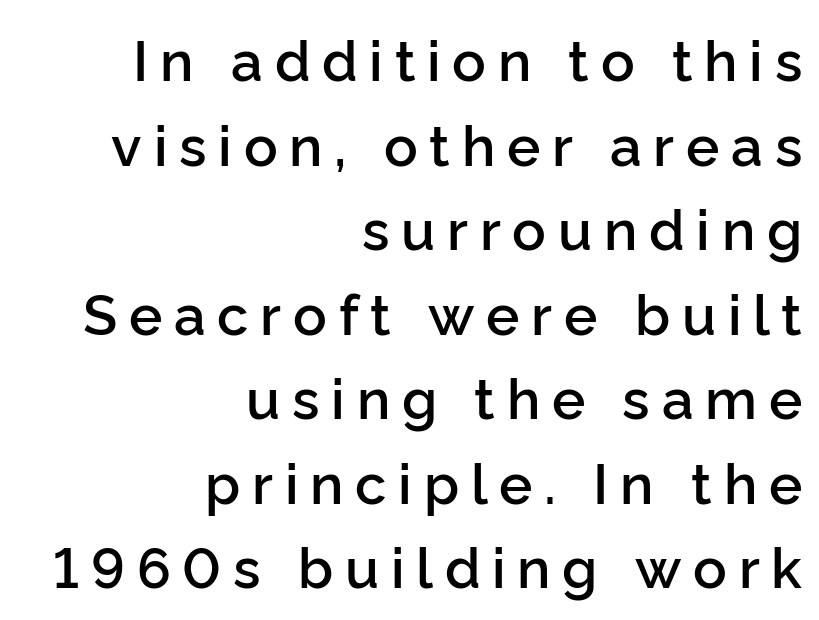
The image shows 56 px semibold sans-serif type, upright; set right-aligned, normal line spacing (1.51x), unusually wide letter spacing (+0.21 em), not underlined; low stroke contrast and a medium x-height.
